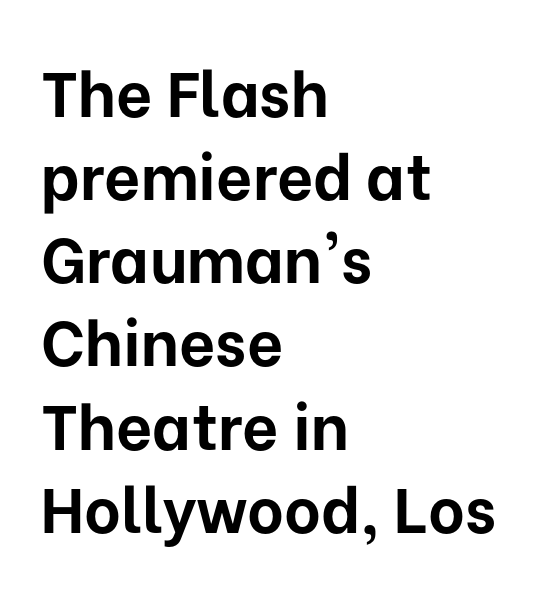
Honestly, the row spacing looks completely unremarkable. Alignment: flush left. Italic? Not at all — the glyphs are vertical. Serif or sans? Sans — the stroke terminals are bare. Decoration check: the copy has no underline.
